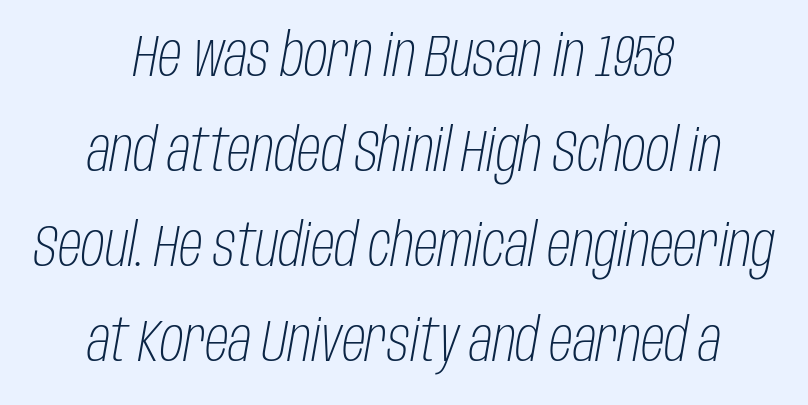
The image shows 59 px light, condensed type, italic (leaning right); set centered, normal line spacing (1.61x), normal letter spacing, not underlined; low stroke contrast and a large x-height.
